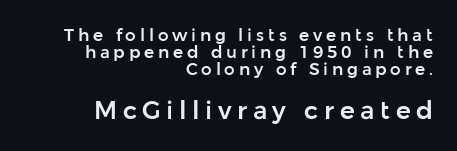
The image shows 25 px text type, upright; set right-aligned, tight line spacing (0.99x), unusually wide letter spacing (+0.22 em), not underlined; the second (bottom) block is 1.47x larger.
